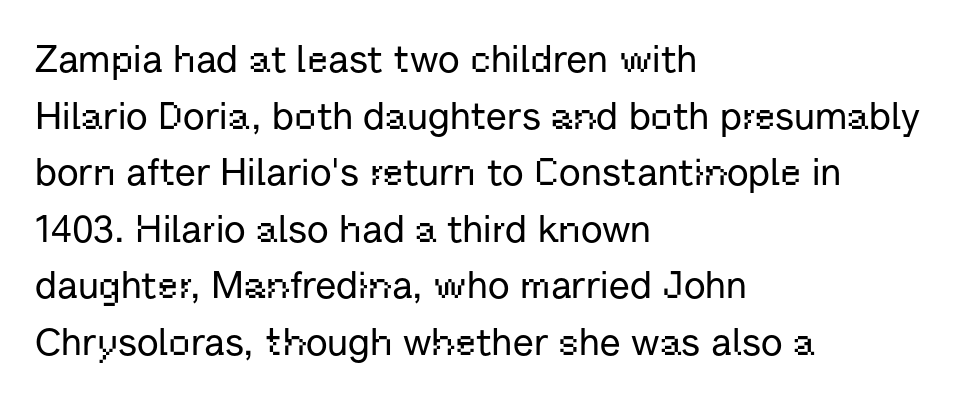
The image shows 38 px sans-serif type, upright; set left-aligned, normal line spacing (1.49x), normal letter spacing, not underlined; low stroke contrast and a medium x-height.
